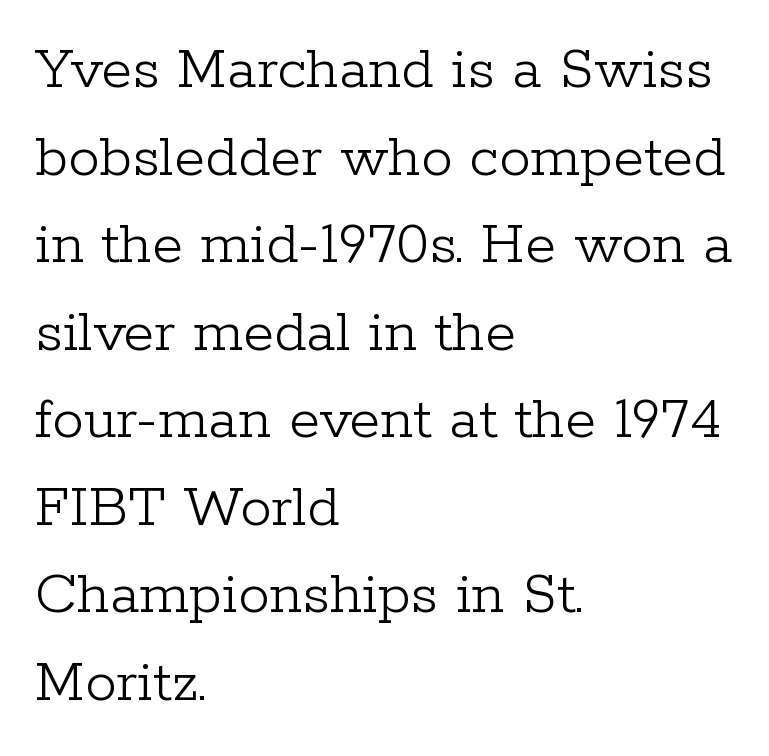
Q: Is the text bold? A: No.
Q: Is the text italic (slanted)? A: No, it is upright.
Q: Is the typeface a serif or a sans-serif typeface? A: Serif.
Q: Is the text underlined? A: No.
Q: How is the paragraph aligned? A: Left-aligned.
Q: Is the spacing between letters normal or unusually wide? A: Normal.
Q: Is the spacing between lines tight, normal or loose? A: Normal.
Q: Width (condensed, normal, or wide)? A: Normal.
Q: Stroke contrast? A: Low.
Q: x-height? A: Medium.
Q: Monospaced? A: No.
